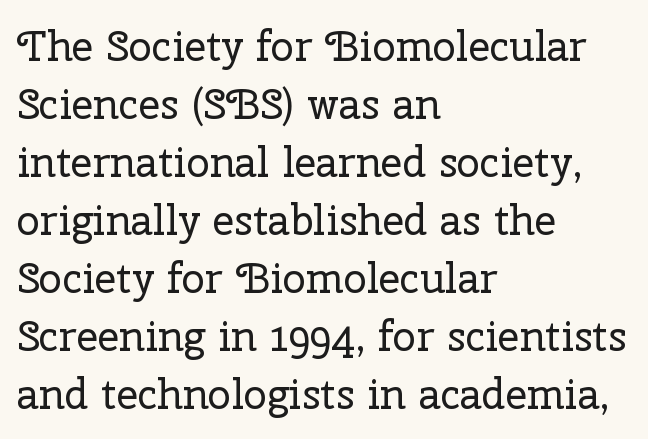
The image shows 42 px regular-weight serif type, upright; set left-aligned, normal line spacing (1.38x), normal letter spacing, not underlined; low stroke contrast and a medium x-height.
